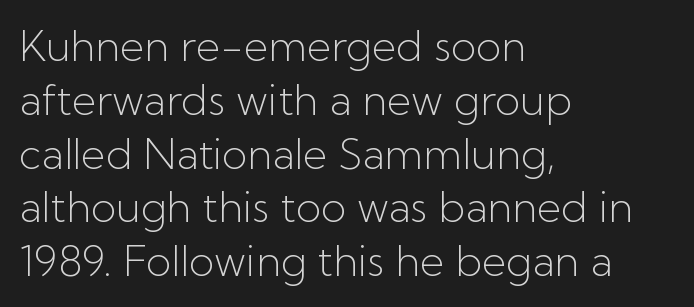
The passage shown stacks its lines at a standard gap. Horizontal alignment here is leftward, the default for most running prose. Summary of weight: not heavy and not bold. Here the glyphs are tracked normally, forming tight word shapes. Each letter keeps its own natural width here, so spacing adapts to shape.
